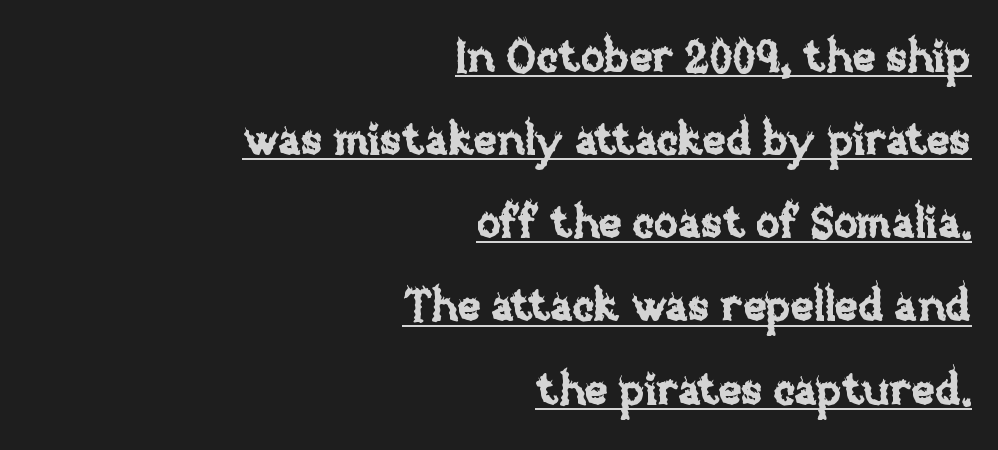
Character widths vary here, with narrow letters taking less room than wide ones. Unlike italic type, these characters show no tilt at all. The rendering uses the underline text-decoration. The passage shown has conventional tracking throughout. The passage is arranged like a letterhead date or caption credit — flush right.
